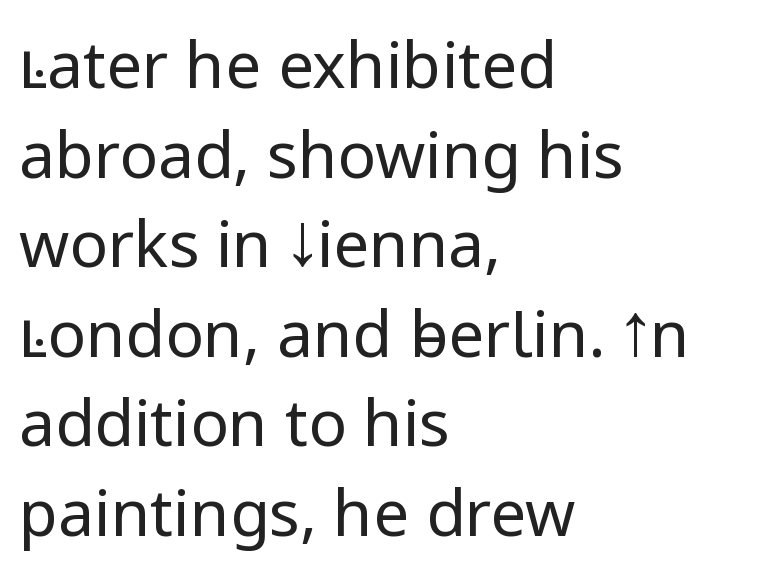
{"serif": "no", "italic": "no", "bold": "no", "weight": "regular", "width": "normal", "stroke_contrast": "low", "x_height": "medium", "monospaced": "no", "underline": "no", "align": "left", "line_spacing": "normal", "line_spacing_ratio": 1.4, "letter_spacing": "normal", "letter_spacing_em": 0.0, "glyph_px": 64}
